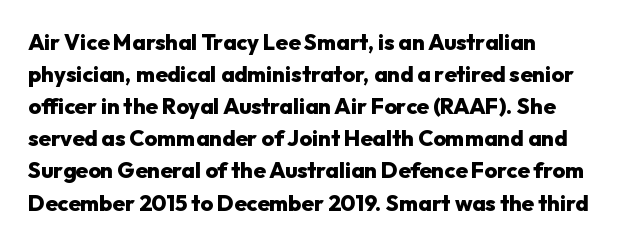
These lines were composed using upright roman letters. Bare-footed words on every line. The vertical gap from one line to the next is medium. Leftover space on each line is placed entirely after the last word. The line texture is even and compact thanks to regular tracking.
